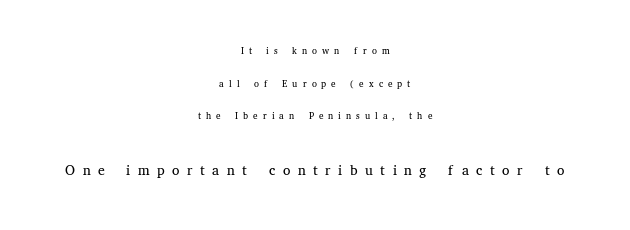
The designer gave the closing block more size than the opening block. Honestly, there is no underline to notice here at all. Each word looks stretched out because of the extra space between its letters. Bold? No — there's no thickening of the strokes.
